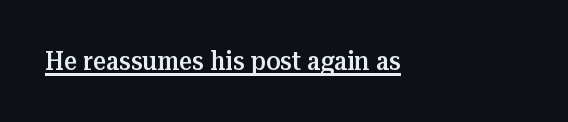
{"italic": "no", "bold": "semi", "underline": "yes", "align": "left", "letter_spacing": "normal", "letter_spacing_em": 0.0, "glyph_px": 26}
